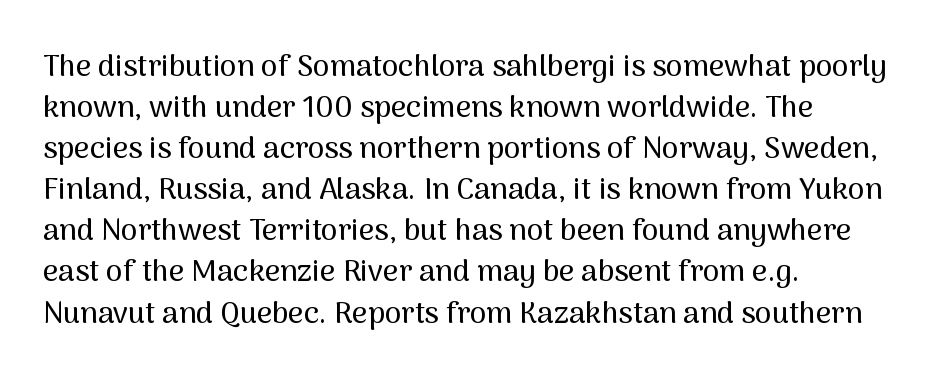
Q: Is the text italic (slanted)? A: No, it is upright.
Q: Is the typeface a serif or a sans-serif typeface? A: Sans-serif.
Q: Is the text underlined? A: No.
Q: How is the paragraph aligned? A: Left-aligned.
Q: Is the spacing between letters normal or unusually wide? A: Normal.
Q: Is the spacing between lines tight, normal or loose? A: Normal.
Q: Width (condensed, normal, or wide)? A: Normal.
Q: Stroke contrast? A: Medium.
Q: x-height? A: Medium.
Q: Monospaced? A: No.
